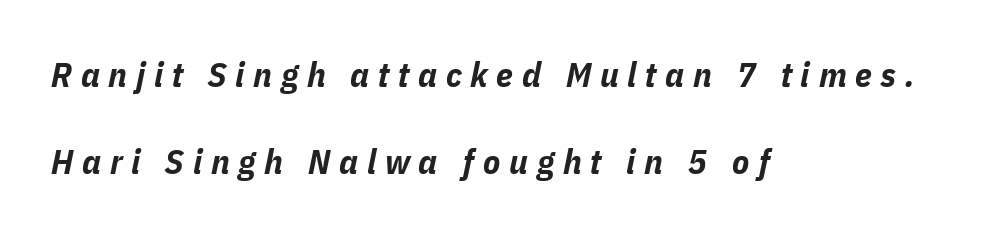
The image shows 35 px bold, condensed type, italic (leaning right); set left-aligned, loose line spacing (2.5x), unusually wide letter spacing (+0.25 em), not underlined; low stroke contrast and a medium x-height.
